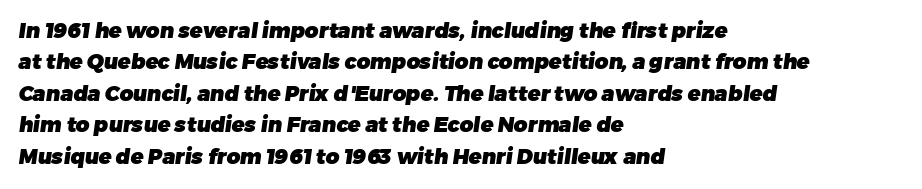
{"bold": "yes", "underline": "no", "align": "left", "line_spacing": "normal", "line_spacing_ratio": 1.5, "letter_spacing": "normal", "letter_spacing_em": 0.0, "glyph_px": 21}
